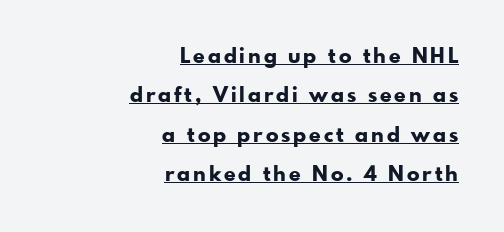
Does the lettering tilt? It doesn't — this is upright. Line ends are locked; line starts wander. Bold? Absolutely — the strokes are thick and heavy. The specimen includes a rule beneath the text block's lines.
